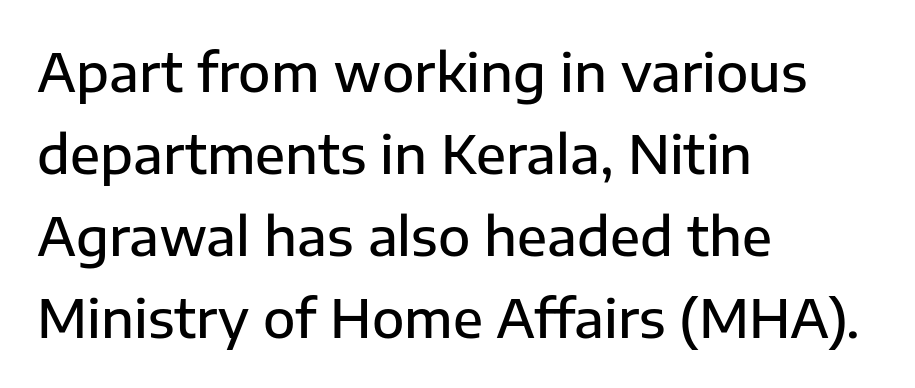
Q: Is the text bold? A: Semi-bold.
Q: Is the text italic (slanted)? A: No, it is upright.
Q: Is the typeface a serif or a sans-serif typeface? A: Sans-serif.
Q: Is the text underlined? A: No.
Q: How is the paragraph aligned? A: Left-aligned.
Q: Is the spacing between letters normal or unusually wide? A: Normal.
Q: Is the spacing between lines tight, normal or loose? A: Normal.
Q: Width (condensed, normal, or wide)? A: Normal.
Q: Stroke contrast? A: Low.
Q: x-height? A: Medium.
Q: Monospaced? A: No.
